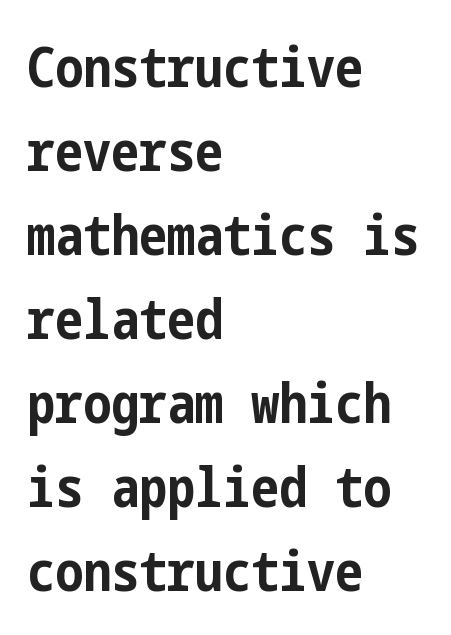
The image shows 56 px bold, condensed sans-serif type, upright; set left-aligned, normal line spacing (1.5x), normal letter spacing, not underlined; low stroke contrast and a medium x-height.
